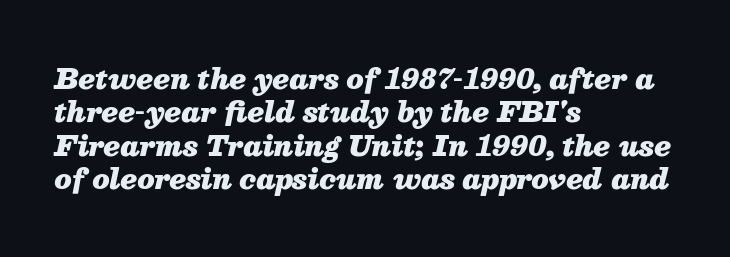
{"italic": "yes", "lean": "right", "slant_degrees": 13, "bold": "yes", "underline": "no", "align": "left", "line_spacing_ratio": 1.24, "letter_spacing": "normal", "letter_spacing_em": 0.0, "glyph_px": 27}
